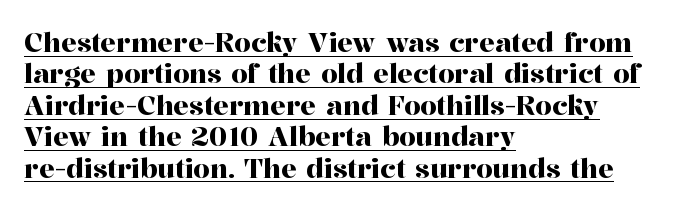
The image shows 26 px text type, upright; set left-aligned, line spacing 1.21x, normal letter spacing, underlined.
